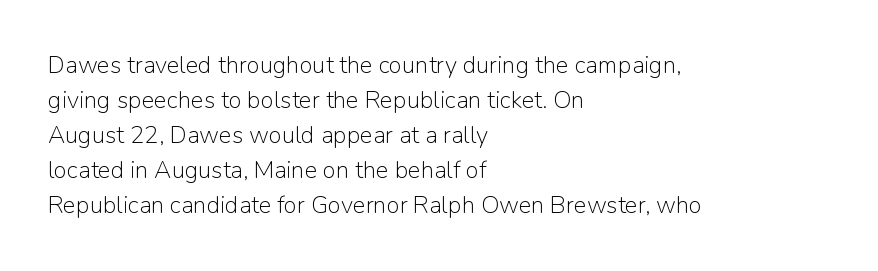
No word sits above an underline. This is the regular roman posture of the typeface. The lines in this sample share a left origin and differ only in where they stop. Successive baselines arrive at the customary interval.
